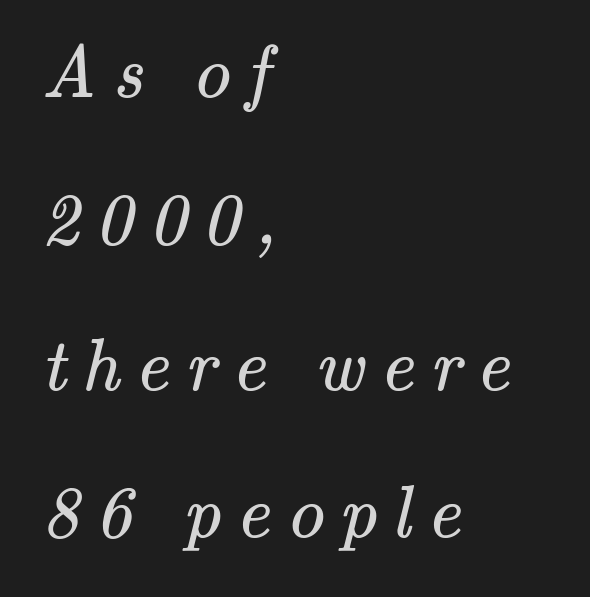
The image shows 74 px regular-weight serif type; set left-aligned, loose line spacing (1.98x), unusually wide letter spacing (+0.21 em), not underlined; medium stroke contrast and a small x-height.
